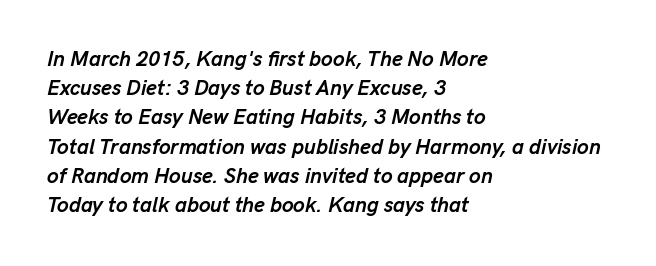
The image shows 21 px bold type, italic (leaning right); set left-aligned, normal line spacing (1.39x), normal letter spacing, not underlined.
